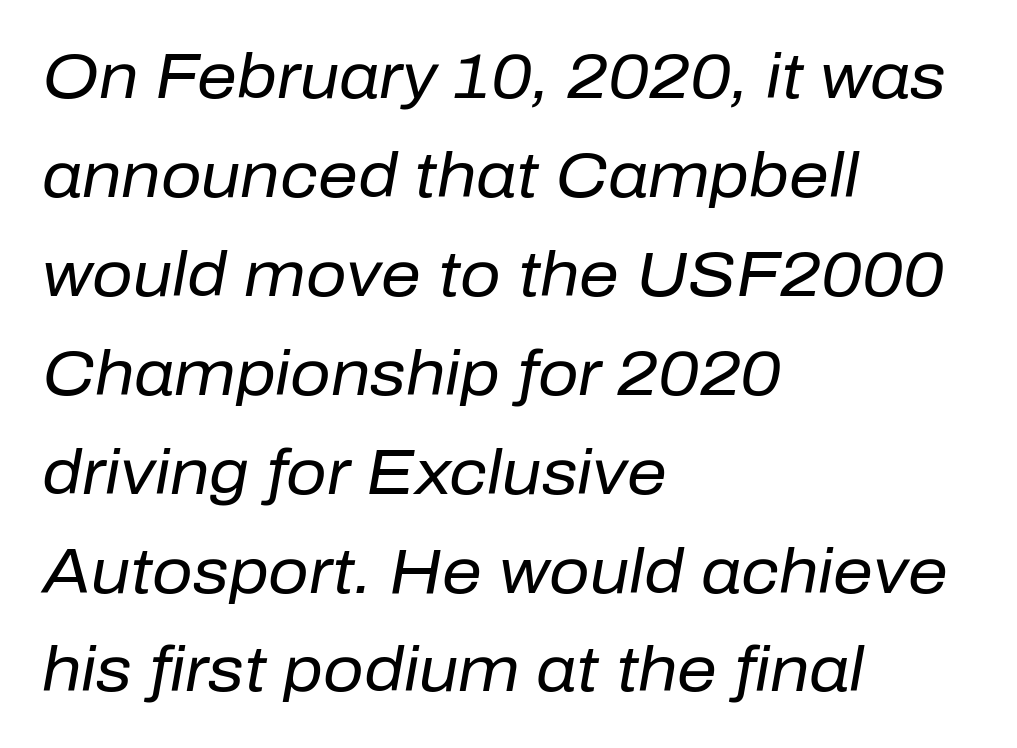
Weight: in the light-to-regular range. Decoration check: the copy has no underline. The rendering uses natural spacing where letterforms have individual widths. Notice how the stems are inclined rather than vertical — that's the hallmark of italics.
